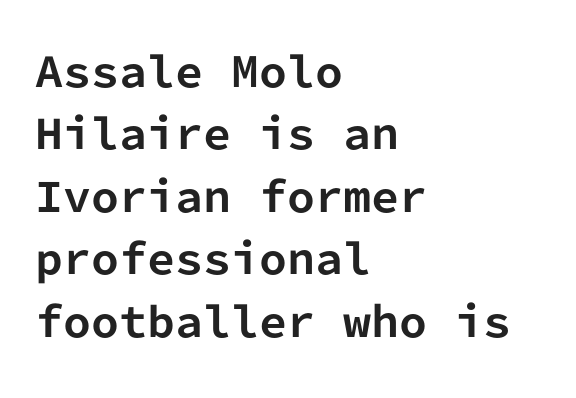
{"serif": "no", "italic": "no", "bold": "yes", "weight": "bold", "width": "normal", "stroke_contrast": "low", "x_height": "medium", "monospaced": "yes", "underline": "no", "align": "left", "line_spacing": "normal", "line_spacing_ratio": 1.56, "letter_spacing": "normal", "letter_spacing_em": 0.0, "glyph_px": 40}
